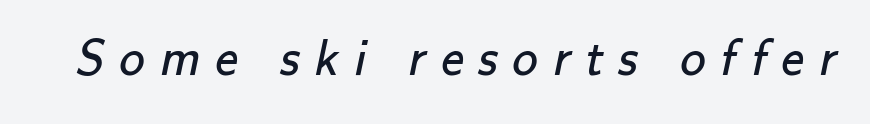
The image shows 51 px regular-weight sans-serif type; set unusually wide letter spacing (+0.29 em), not underlined; low stroke contrast and a small x-height.
